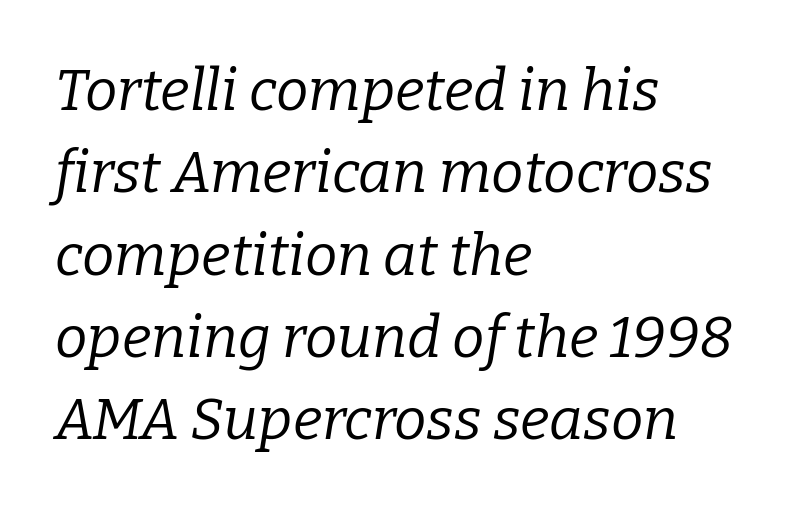
The image shows 58 px regular-weight serif type, italic (leaning right); set left-aligned, normal line spacing (1.42x), normal letter spacing, not underlined; low stroke contrast and a medium x-height.
